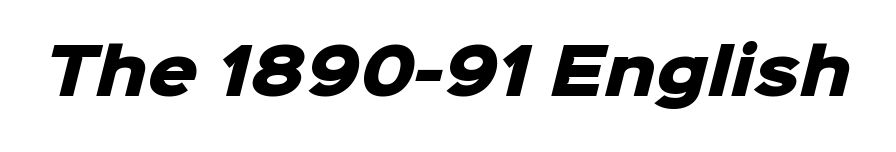
Q: Is the text bold? A: Yes.
Q: Is the typeface a serif or a sans-serif typeface? A: Sans-serif.
Q: Is the text underlined? A: No.
Q: Is the spacing between letters normal or unusually wide? A: Normal.
Q: Width (condensed, normal, or wide)? A: Normal.
Q: Stroke contrast? A: Low.
Q: x-height? A: Medium.
Q: Monospaced? A: No.
